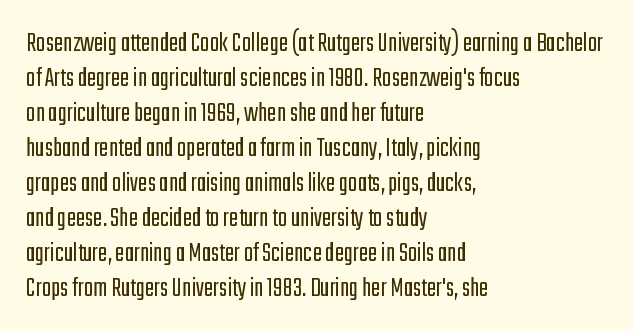
Is this a sans? Yes — the strokes have no serifs. The lines are quadded left. Any mark beneath the type? The region is blank. Weight: not bold — regular or lighter. The rendering uses a moderate line-height, typical for paragraphs.
